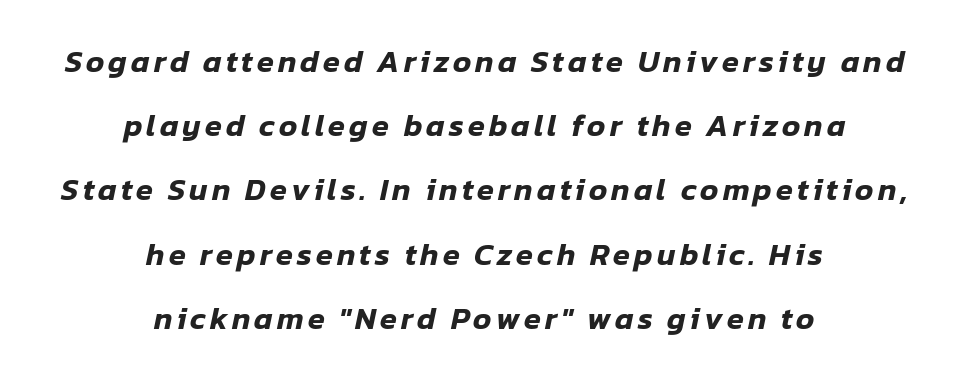
Q: Is the text italic (slanted)? A: Yes, it leans right by about 12 degrees.
Q: Is the text underlined? A: No.
Q: How is the paragraph aligned? A: Centered.
Q: Is the spacing between lines tight, normal or loose? A: Loose.
Q: Width (condensed, normal, or wide)? A: Normal.
Q: Stroke contrast? A: Low.
Q: x-height? A: Medium.
Q: Monospaced? A: No.
